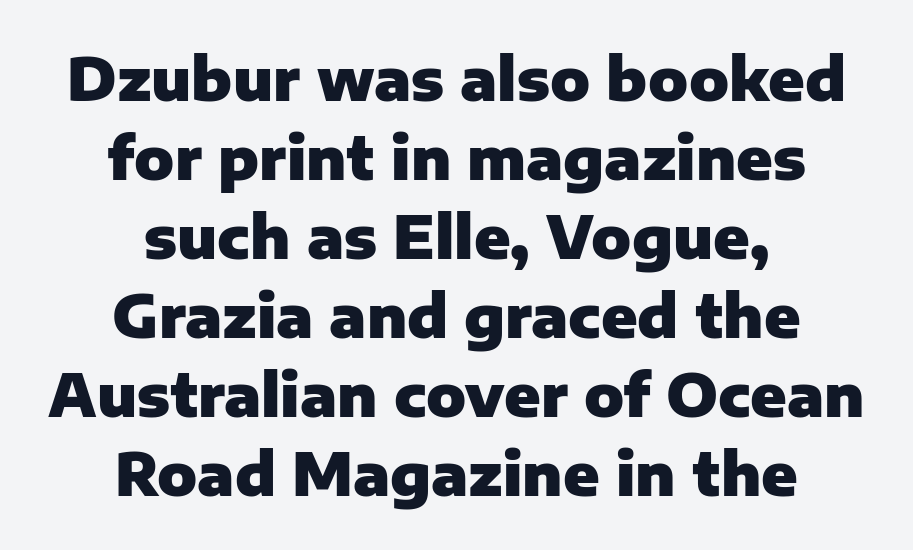
Q: Is the text bold? A: Yes.
Q: Is the text italic (slanted)? A: No, it is upright.
Q: Is the typeface a serif or a sans-serif typeface? A: Sans-serif.
Q: Is the text underlined? A: No.
Q: How is the paragraph aligned? A: Centered.
Q: Is the spacing between letters normal or unusually wide? A: Normal.
Q: Is the spacing between lines tight, normal or loose? A: Normal.
Q: Width (condensed, normal, or wide)? A: Normal.
Q: Stroke contrast? A: Low.
Q: x-height? A: Medium.
Q: Monospaced? A: No.
